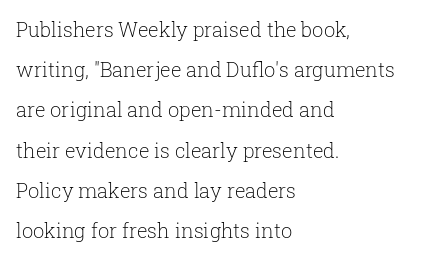
What stands out about the letter spacing? Nothing — it is the standard amount. Quick note: underline off. Regarding leading, the lines here are spaced well apart. Does the copy run flush right? No — it runs flush left. Does the lettering tilt? It doesn't — this is upright.
